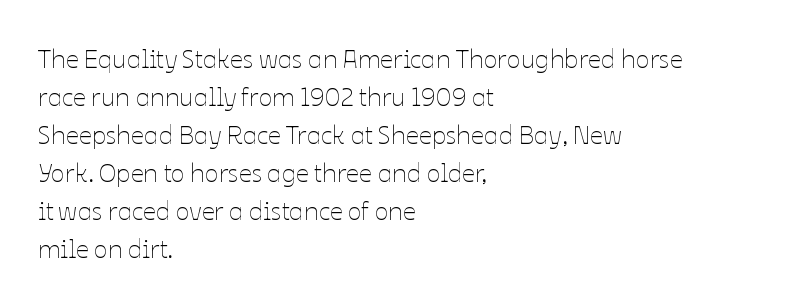
Visually the block forms a straight wall on the left and a jagged coastline on the right. Caption: standard tracking, unaltered. The type sits square on the baseline with zero lean. Weight: not bold — regular or lighter.
